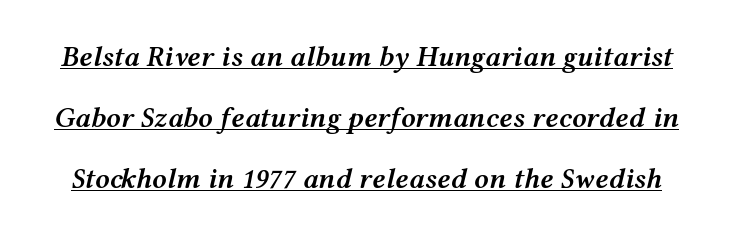
Q: Is the text bold? A: Semi-bold.
Q: Is the text italic (slanted)? A: Yes, it leans right by about 12 degrees.
Q: Is the text underlined? A: Yes.
Q: Is the spacing between letters normal or unusually wide? A: Normal.
Q: Is the spacing between lines tight, normal or loose? A: Loose.
Q: Width (condensed, normal, or wide)? A: Wide.
Q: Stroke contrast? A: Medium.
Q: x-height? A: Medium.
Q: Monospaced? A: No.
